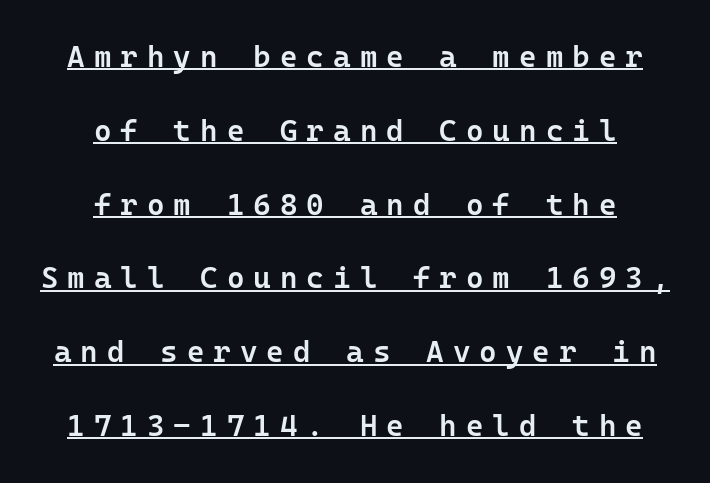
{"serif": "no", "italic": "no", "bold": "semi", "weight": "semibold", "width": "normal", "stroke_contrast": "low", "x_height": "medium", "underline": "yes", "align": "center", "line_spacing": "loose", "line_spacing_ratio": 2.46, "letter_spacing": "wide", "letter_spacing_em": 0.3, "glyph_px": 30}
